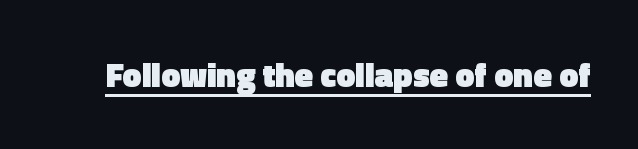
{"serif": "no", "italic": "no", "bold": "yes", "weight": "heavy", "width": "normal", "x_height": "medium", "monospaced": "no", "underline": "yes", "letter_spacing": "normal", "letter_spacing_em": 0.0, "glyph_px": 34}
